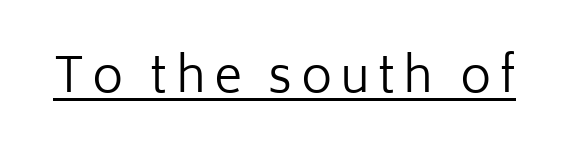
Typographically, this falls in the sans-serif category. Is this a heavy cut? Hardly; it is regular or lighter. Decoration check: the copy is underlined. The type sits square on the baseline with zero lean. The face used here is proportionally spaced, like ordinary book or web type.
